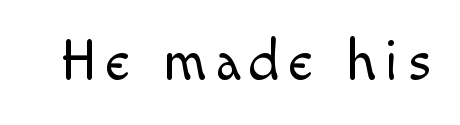
{"serif": "no", "italic": "no", "bold": "no", "weight": "light", "width": "normal", "x_height": "small", "monospaced": "no", "underline": "no", "glyph_px": 58}
